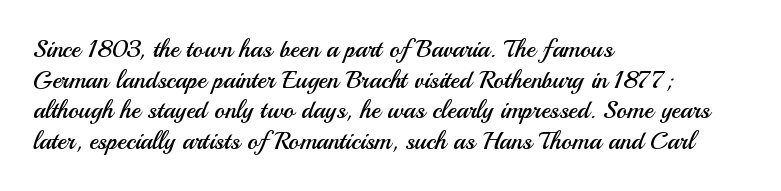
The image shows 25 px text type; set left-aligned, line spacing 1.23x, normal letter spacing, not underlined.
